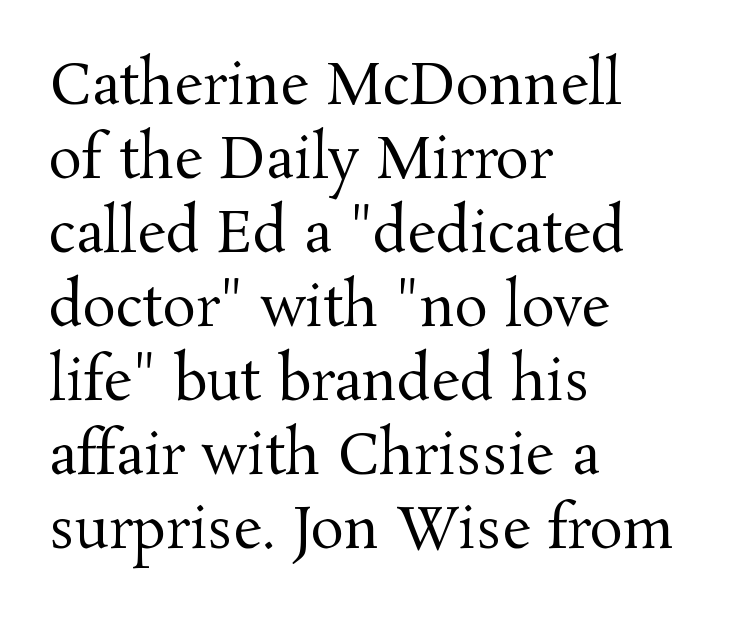
The image shows 56 px regular-weight serif type, upright; set left-aligned, normal line spacing (1.32x), normal letter spacing, not underlined; medium stroke contrast and a medium x-height.
